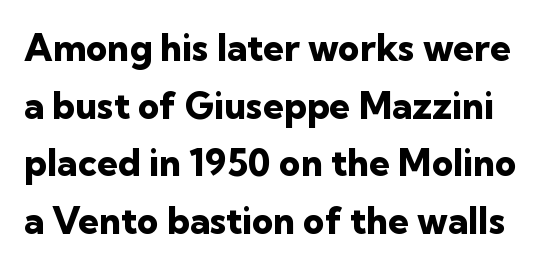
{"serif": "no", "italic": "no", "bold": "yes", "weight": "heavy", "width": "normal", "stroke_contrast": "low", "x_height": "medium", "monospaced": "no", "underline": "no", "line_spacing": "normal", "line_spacing_ratio": 1.56, "letter_spacing": "normal", "letter_spacing_em": 0.0, "glyph_px": 37}
